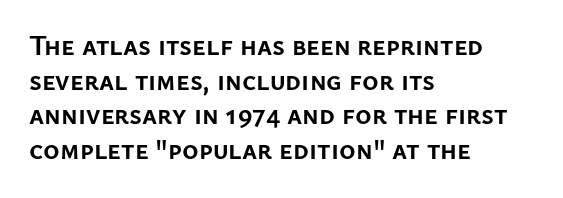
{"serif": "no", "italic": "no", "bold": "yes", "weight": "semibold", "width": "normal", "stroke_contrast": "low", "x_height": "medium", "monospaced": "no", "underline": "no", "align": "left", "line_spacing_ratio": 1.24, "letter_spacing": "normal", "letter_spacing_em": 0.0, "glyph_px": 28}
